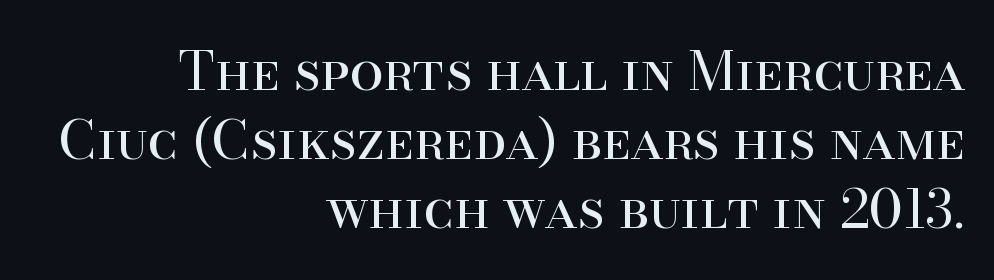
{"serif": "yes", "italic": "no", "bold": "no", "weight": "regular", "width": "normal", "stroke_contrast": "high", "x_height": "small", "monospaced": "no", "underline": "no", "align": "right", "line_spacing": "normal", "line_spacing_ratio": 1.28, "letter_spacing": "normal", "letter_spacing_em": 0.0, "glyph_px": 54}
